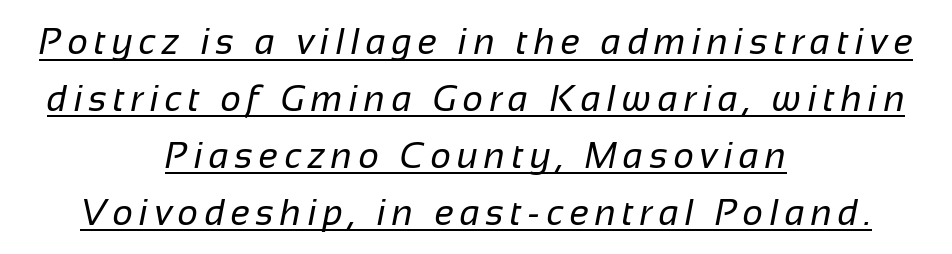
{"serif": "no", "bold": "no", "weight": "regular", "width": "normal", "stroke_contrast": "low", "x_height": "medium", "monospaced": "no", "underline": "yes", "align": "center", "line_spacing": "normal", "line_spacing_ratio": 1.58, "glyph_px": 36}
